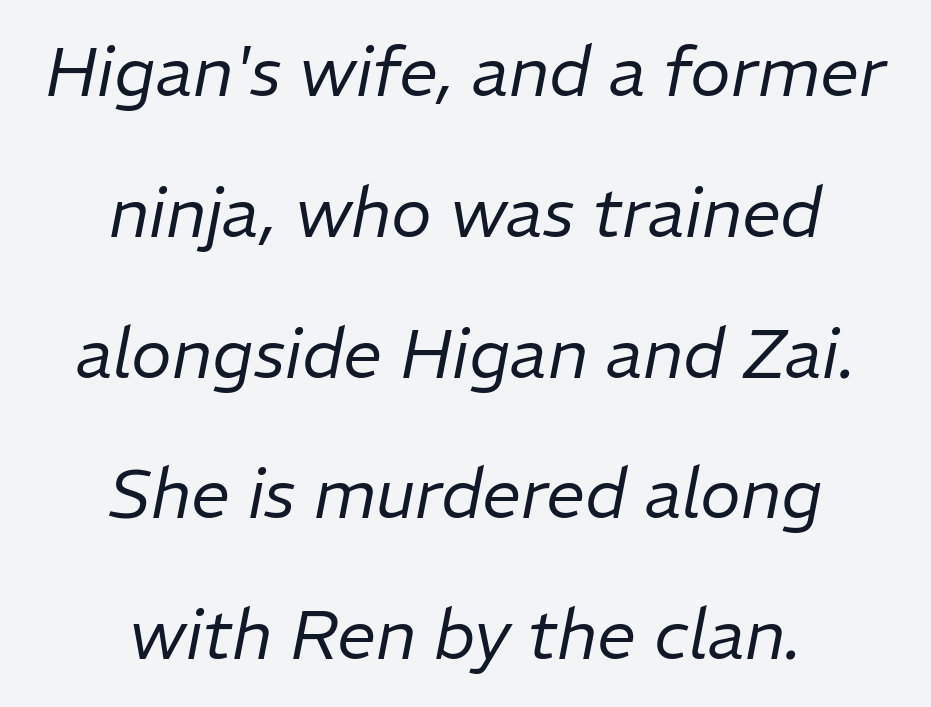
Stems and bowls with no extra thickness — not bold. Do the characters align in a grid? No, the font is proportional. The rag falls on both sides of this text block equally. Each row of text sits above clean, open space. The whole block is typeset with a tilt. Vertical spacing — loose.
